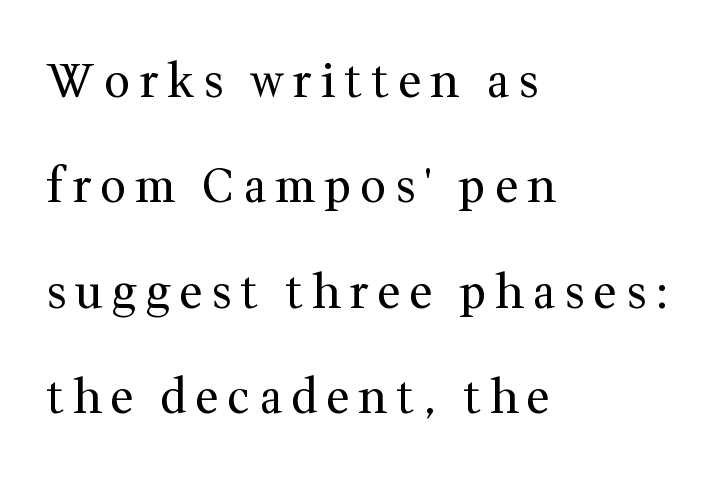
The image shows 46 px regular-weight serif type, upright; set left-aligned, loose line spacing (2.29x), not underlined; medium stroke contrast and a medium x-height.
